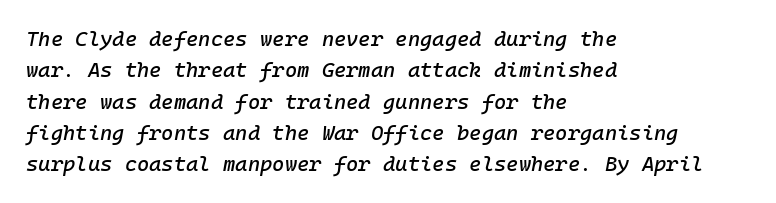
Q: Is the text italic (slanted)? A: Yes, it leans right by about 10 degrees.
Q: Is the text underlined? A: No.
Q: How is the paragraph aligned? A: Left-aligned.
Q: Is the spacing between letters normal or unusually wide? A: Normal.
Q: Is the spacing between lines tight, normal or loose? A: Normal.
